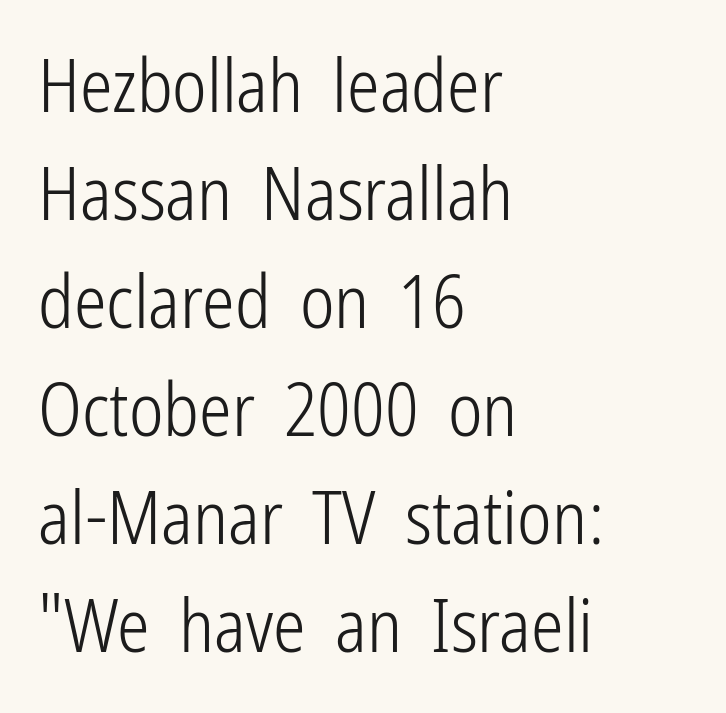
The image shows 73 px light, condensed sans-serif type, upright; set left-aligned, normal line spacing (1.48x), normal letter spacing, not underlined; low stroke contrast and a medium x-height.
